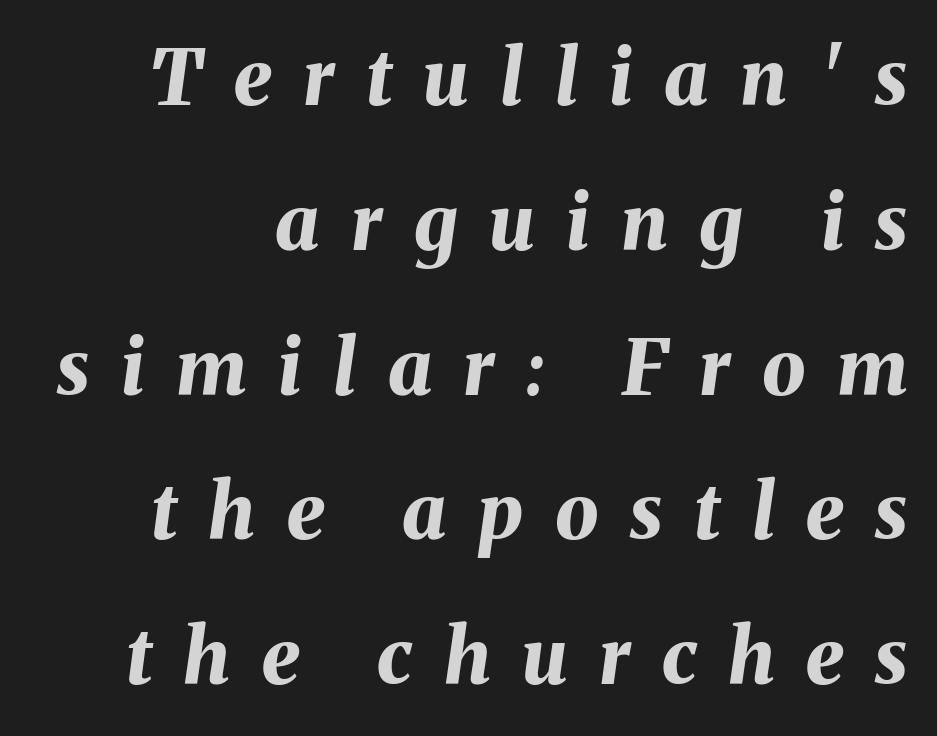
Slanted lettering throughout. Anything drawn beneath the words? Only blank space. Here the designer chose a conventional face with non-uniform glyph widths. Tracking here is generous; glyphs stand well apart from one another. Where is the straight margin? On the right. Students, this is bold: see how much ink each stroke carries.
